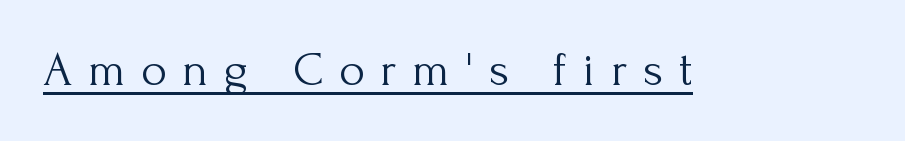
Q: Is the text bold? A: No.
Q: Is the text italic (slanted)? A: No, it is upright.
Q: Is the typeface a serif or a sans-serif typeface? A: Serif.
Q: Is the text underlined? A: Yes.
Q: Is the spacing between letters normal or unusually wide? A: Unusually wide.
Q: Width (condensed, normal, or wide)? A: Normal.
Q: Stroke contrast? A: Medium.
Q: x-height? A: Small.
Q: Monospaced? A: No.
